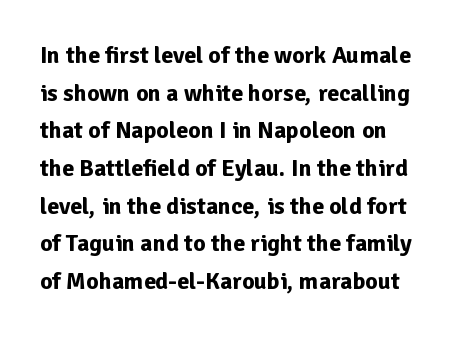
{"italic": "no", "bold": "yes", "underline": "no", "line_spacing": "normal", "line_spacing_ratio": 1.57, "letter_spacing": "normal", "letter_spacing_em": 0.0, "glyph_px": 24}
